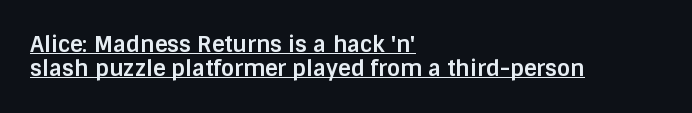
This rendering features underlined lettering. These words are printed bold, with thick strokes throughout. Style check: upright. Every row of glyphs begins at an identical x-position on the left.
